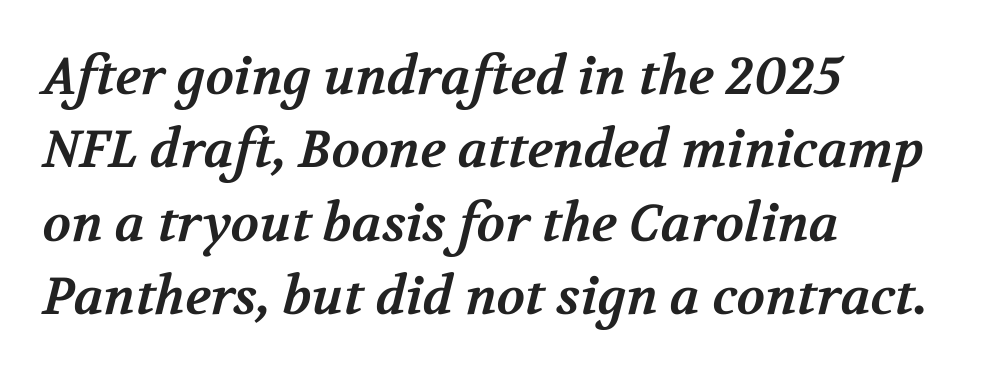
{"serif": "yes", "bold": "yes", "weight": "bold", "width": "normal", "stroke_contrast": "medium", "x_height": "medium", "monospaced": "no", "underline": "no", "align": "left", "line_spacing": "normal", "line_spacing_ratio": 1.41, "letter_spacing": "normal", "letter_spacing_em": 0.0, "glyph_px": 52}
